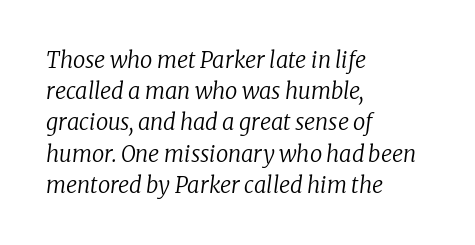
Q: Is the text bold? A: No.
Q: Is the text italic (slanted)? A: Yes, it leans right by about 8 degrees.
Q: Is the text underlined? A: No.
Q: How is the paragraph aligned? A: Left-aligned.
Q: Is the spacing between letters normal or unusually wide? A: Normal.
Q: Is the spacing between lines tight, normal or loose? A: Normal.
